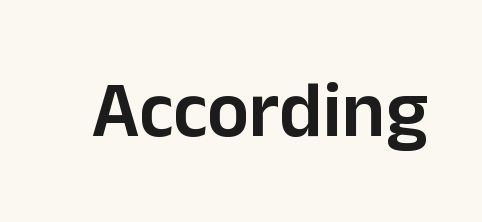
Q: Is the text bold? A: Semi-bold.
Q: Is the text italic (slanted)? A: No, it is upright.
Q: Is the typeface a serif or a sans-serif typeface? A: Sans-serif.
Q: Is the text underlined? A: No.
Q: Is the spacing between letters normal or unusually wide? A: Normal.
Q: Width (condensed, normal, or wide)? A: Normal.
Q: Stroke contrast? A: Low.
Q: x-height? A: Medium.
Q: Monospaced? A: No.
